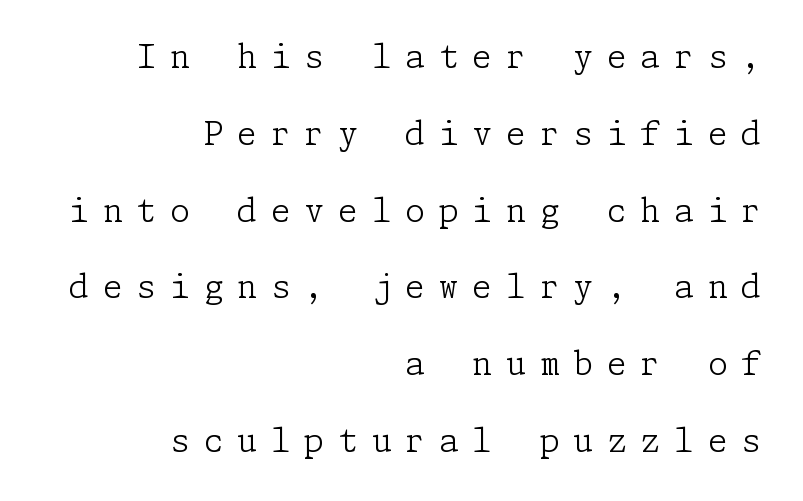
Q: Is the text bold? A: No.
Q: Is the text italic (slanted)? A: No, it is upright.
Q: Is the typeface a serif or a sans-serif typeface? A: Serif.
Q: Is the text underlined? A: No.
Q: How is the paragraph aligned? A: Right-aligned.
Q: Is the spacing between letters normal or unusually wide? A: Unusually wide.
Q: Is the spacing between lines tight, normal or loose? A: Loose.
Q: Width (condensed, normal, or wide)? A: Normal.
Q: Stroke contrast? A: Low.
Q: x-height? A: Medium.
